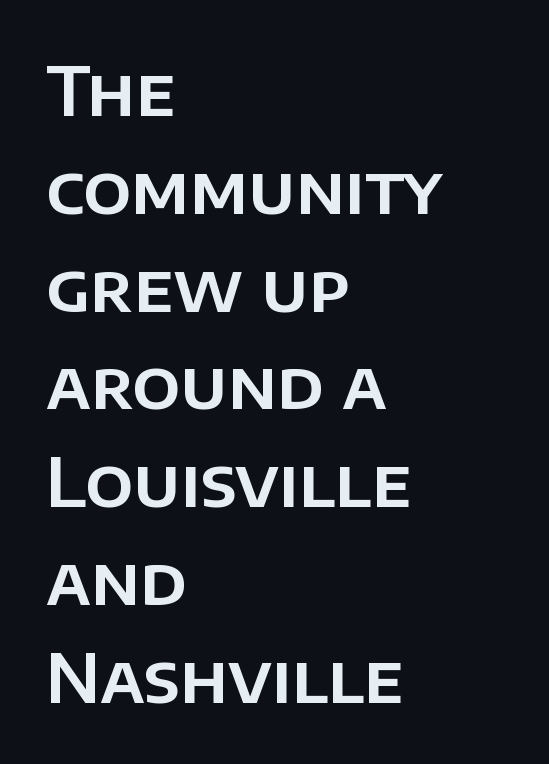
Q: Is the text italic (slanted)? A: No, it is upright.
Q: Is the typeface a serif or a sans-serif typeface? A: Sans-serif.
Q: Is the text underlined? A: No.
Q: How is the paragraph aligned? A: Left-aligned.
Q: Is the spacing between letters normal or unusually wide? A: Normal.
Q: Is the spacing between lines tight, normal or loose? A: Normal.
Q: Width (condensed, normal, or wide)? A: Normal.
Q: Stroke contrast? A: Low.
Q: x-height? A: Large.
Q: Monospaced? A: No.
